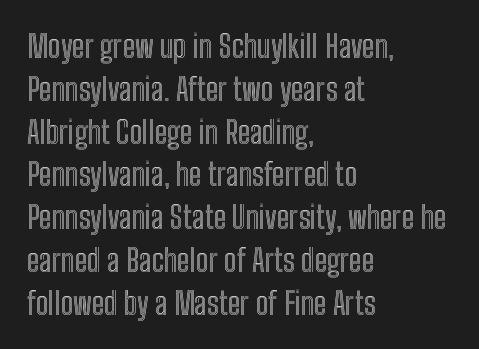
The space beneath each line is pristine and unruled. Line beginnings align vertically; line endings do not. Notice how descenders clear the ascenders below comfortably — that's standard leading. A roman cut, with each character standing at attention. Here the designer chose a conventional face with non-uniform glyph widths.
